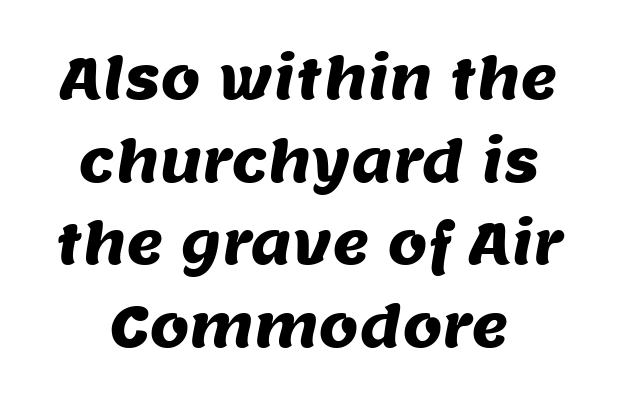
The image shows 57 px sans-serif type; set normal line spacing (1.45x), normal letter spacing, not underlined; medium stroke contrast and a large x-height.
